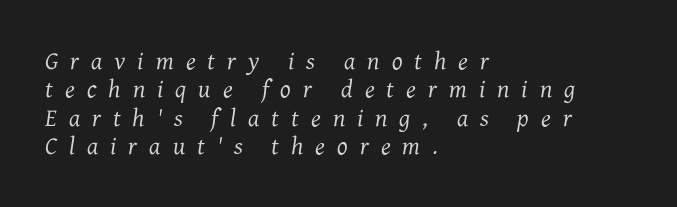
What's the leading like? Squeezed, with rows nearly overlapping. If you drew a line through each stem, it would be angled. Each row of text sits above clean, open space. Each line starts at the same left margin while the right side varies. The typeface has the unassuming heft of standard copy or less. The tracking reads as deliberately expanded to a designer's eye.
